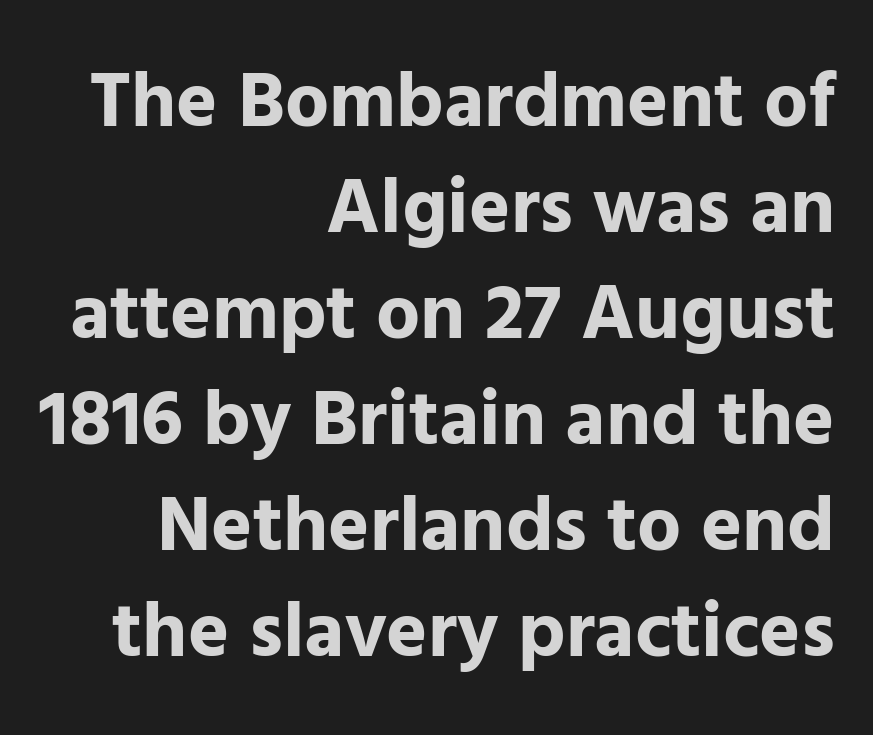
The image shows 78 px bold sans-serif type, upright; set right-aligned, normal line spacing (1.36x), normal letter spacing, not underlined; low stroke contrast and a medium x-height.
